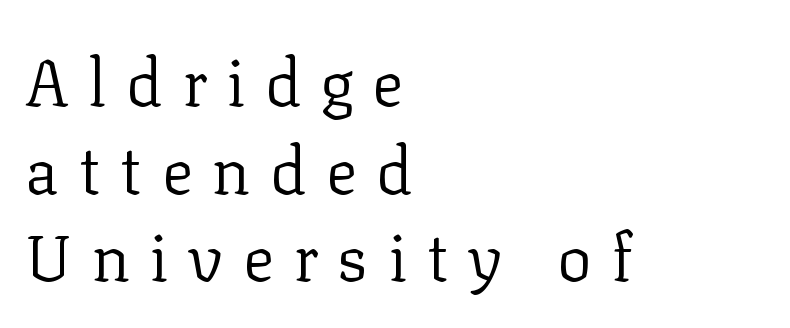
{"serif": "yes", "italic": "no", "bold": "no", "weight": "regular", "width": "normal", "stroke_contrast": "low", "x_height": "medium", "monospaced": "no", "underline": "no", "align": "left", "line_spacing": "normal", "line_spacing_ratio": 1.35, "letter_spacing": "wide", "letter_spacing_em": 0.3, "glyph_px": 65}
